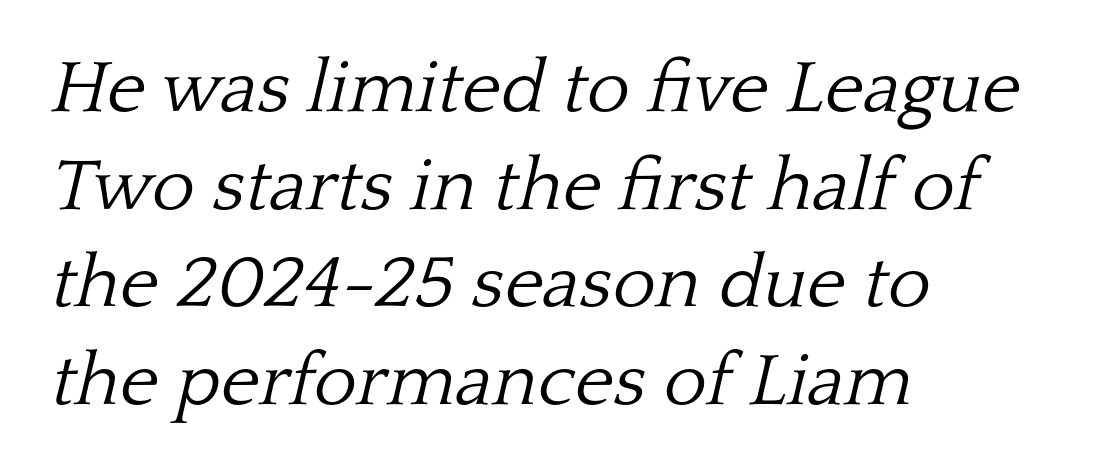
{"serif": "yes", "italic": "yes", "lean": "right", "slant_degrees": 13, "bold": "no", "weight": "light", "width": "normal", "stroke_contrast": "low", "x_height": "medium", "monospaced": "no", "underline": "no", "align": "left", "line_spacing": "normal", "line_spacing_ratio": 1.32, "letter_spacing": "normal", "letter_spacing_em": 0.0, "glyph_px": 74}
